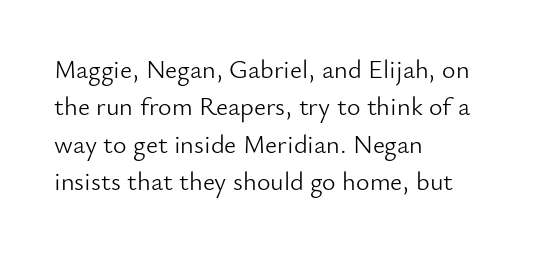
The image shows 26 px text type, upright; set left-aligned, normal line spacing (1.44x), normal letter spacing, not underlined.
